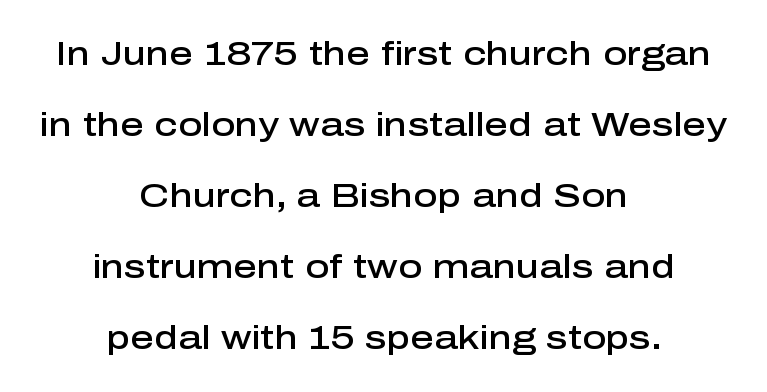
Q: Is the text bold? A: Semi-bold.
Q: Is the text italic (slanted)? A: No, it is upright.
Q: Is the typeface a serif or a sans-serif typeface? A: Sans-serif.
Q: Is the text underlined? A: No.
Q: How is the paragraph aligned? A: Centered.
Q: Is the spacing between letters normal or unusually wide? A: Normal.
Q: Is the spacing between lines tight, normal or loose? A: Loose.
Q: Width (condensed, normal, or wide)? A: Normal.
Q: Stroke contrast? A: Low.
Q: x-height? A: Medium.
Q: Monospaced? A: No.
